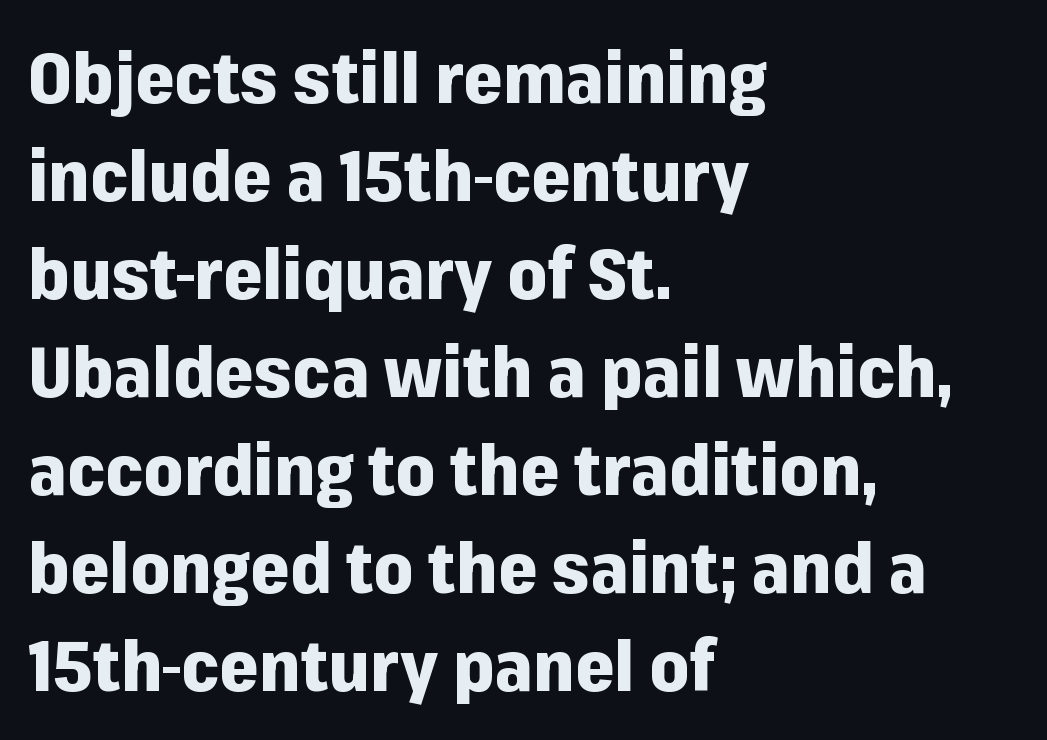
The image shows 70 px heavy sans-serif type, upright; set left-aligned, normal line spacing (1.4x), normal letter spacing, not underlined; low stroke contrast and a medium x-height.
